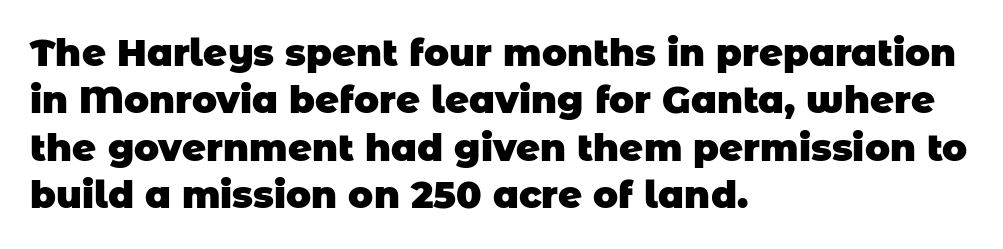
The image shows 37 px heavy sans-serif type; set left-aligned, normal line spacing (1.28x), normal letter spacing, not underlined; low stroke contrast and a large x-height.
